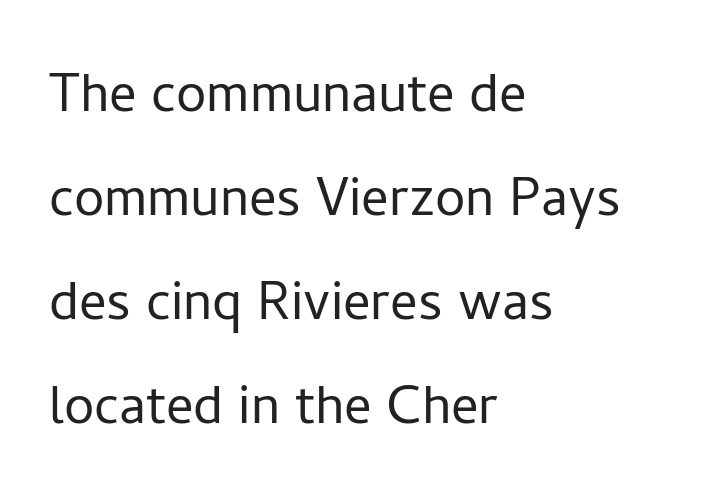
The letters sit at their default tracking, neither squeezed nor spread. A sans-serif font was chosen for this passage. Caption: face not bold, strokes unweighted. The face used here is proportionally spaced, like ordinary book or web type.
